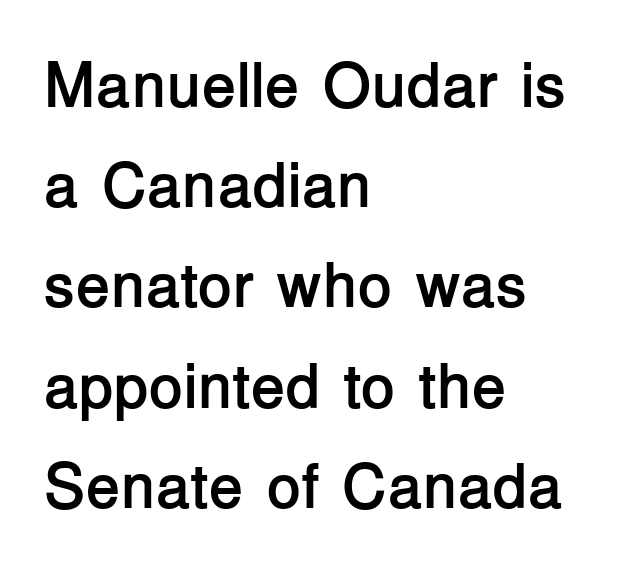
The image shows 63 px semibold sans-serif type, upright; set left-aligned, normal line spacing (1.59x), normal letter spacing, not underlined; low stroke contrast and a medium x-height.
